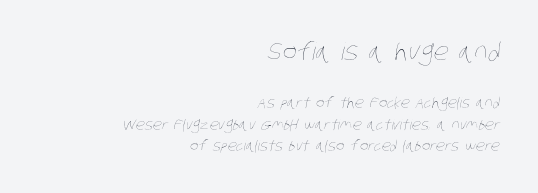
The image shows 24 px text type; set right-aligned, normal line spacing (1.54x), normal letter spacing, not underlined; the first (top) block is 1.71x larger.
